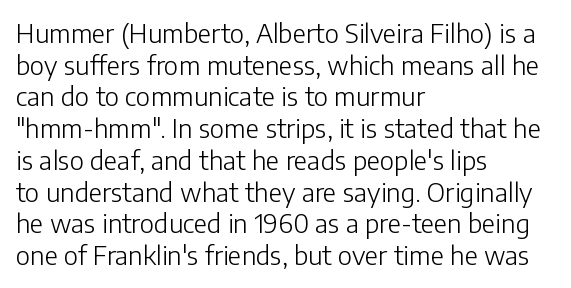
Nope, not italic — everything's standing straight. The font is comparable to plain body text, perhaps lighter. Inter-character spacing is left at the font's built-in metrics. The zone under the glyphs is completely vacant. These lines are set flush left with a ragged right edge.
